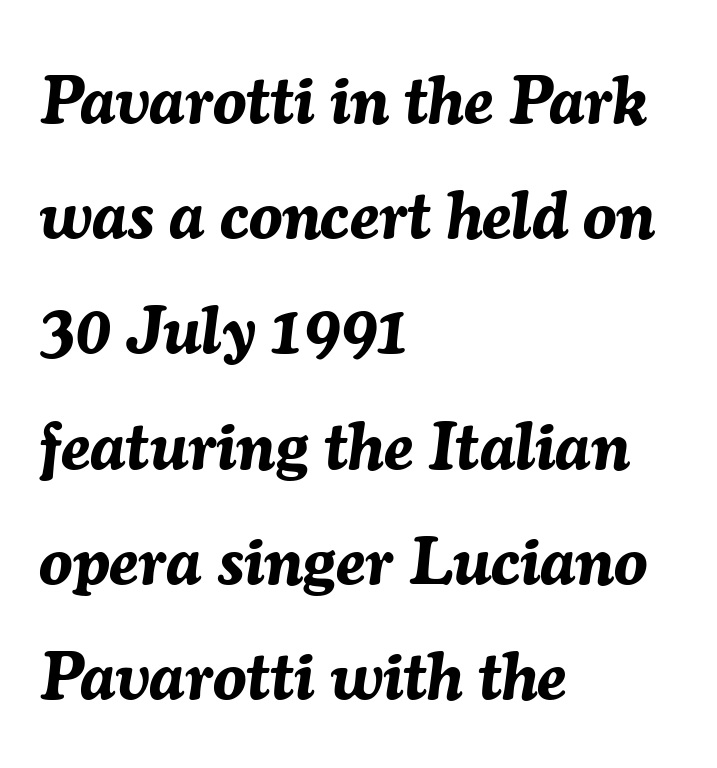
{"italic": "yes", "lean": "right", "slant_degrees": 7, "bold": "yes", "weight": "bold", "width": "normal", "stroke_contrast": "medium", "x_height": "medium", "monospaced": "no", "underline": "no", "align": "left", "line_spacing_ratio": 1.72, "letter_spacing": "normal", "letter_spacing_em": 0.0, "glyph_px": 67}
